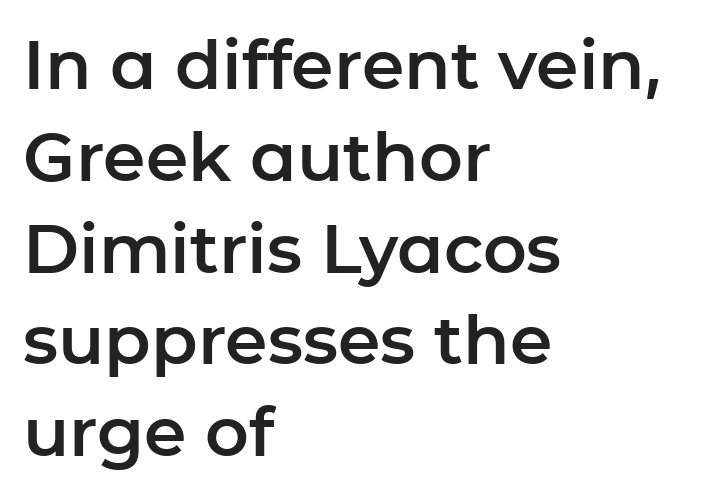
{"serif": "no", "italic": "no", "width": "normal", "stroke_contrast": "low", "x_height": "medium", "monospaced": "no", "underline": "no", "align": "left", "line_spacing": "normal", "line_spacing_ratio": 1.35, "letter_spacing": "normal", "letter_spacing_em": 0.0, "glyph_px": 68}
